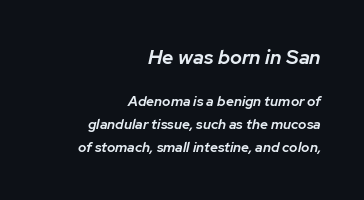
{"italic": "yes", "lean": "right", "slant_degrees": 12, "bold": "semi", "underline": "no", "align": "right", "line_spacing": "normal", "line_spacing_ratio": 1.62, "letter_spacing": "normal", "letter_spacing_em": 0.0, "larger_block": "first", "size_ratio": 1.43, "glyph_px": 20}
